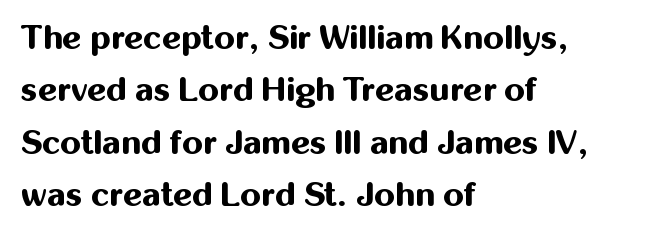
The image shows 33 px bold sans-serif type, upright; set left-aligned, normal line spacing (1.59x), normal letter spacing, not underlined; medium stroke contrast and a medium x-height.
